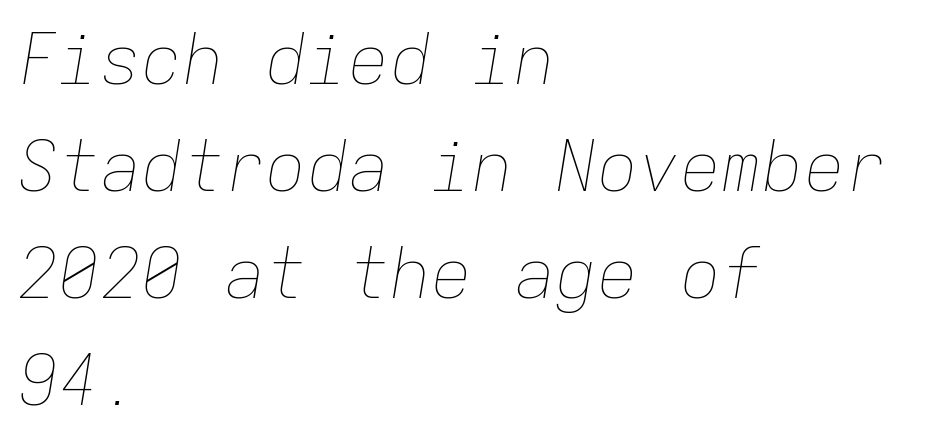
Q: Is the text bold? A: No.
Q: Is the text italic (slanted)? A: Yes, it leans right by about 9 degrees.
Q: Is the text underlined? A: No.
Q: How is the paragraph aligned? A: Left-aligned.
Q: Is the spacing between letters normal or unusually wide? A: Normal.
Q: Is the spacing between lines tight, normal or loose? A: Normal.
Q: Width (condensed, normal, or wide)? A: Normal.
Q: Stroke contrast? A: Low.
Q: x-height? A: Medium.
Q: Monospaced? A: Yes.
